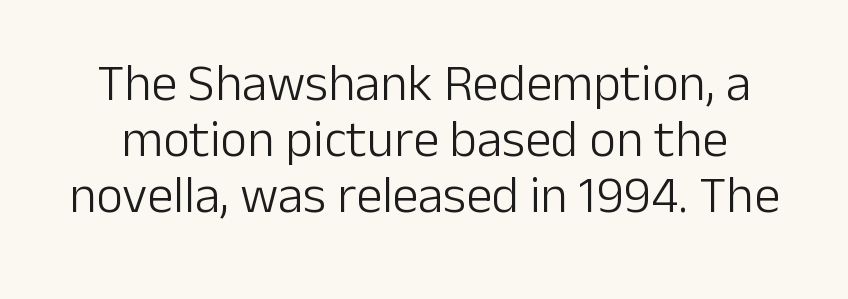
The image shows 52 px light sans-serif type, upright; set tight line spacing (1.08x), normal letter spacing, not underlined; low stroke contrast and a medium x-height.
